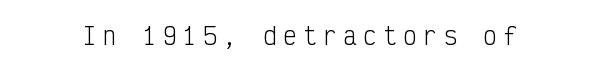
Q: Is the text bold? A: No.
Q: Is the text italic (slanted)? A: No, it is upright.
Q: Is the text underlined? A: No.
Q: Is the spacing between letters normal or unusually wide? A: Unusually wide.
